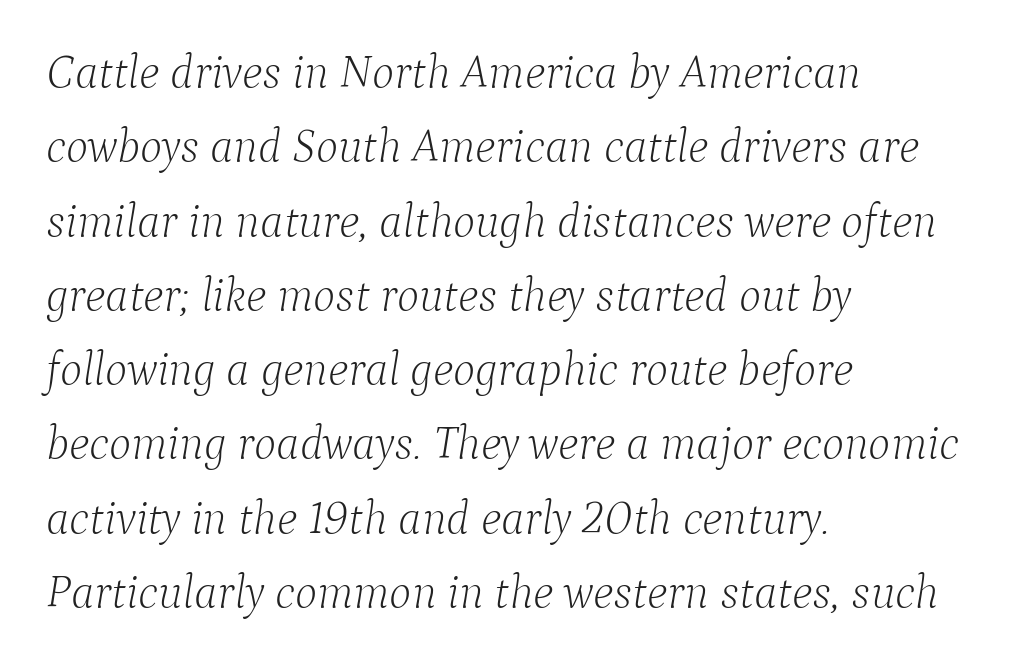
Is the stroke heavy? The answer is a plain regular-or-lighter. Each new line begins a customary step beneath the previous one. A typesetter would call this proportional, since set widths differ per character. Leftover space on each line is placed entirely after the last word. Examine the stroke ends and you'll spot serifs. Compared with typical body copy, the letter spacing here is the same.
